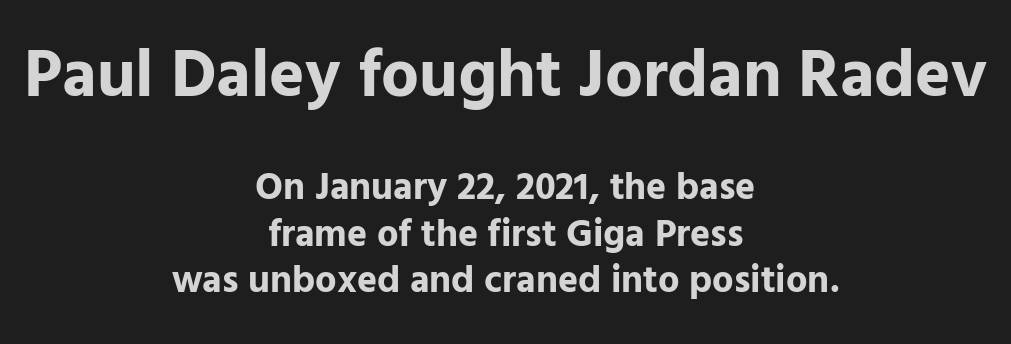
The image shows 67 px bold sans-serif type, upright; set centered, line spacing 1.22x, normal letter spacing, not underlined; the first (top) block is 1.76x larger; low stroke contrast and a medium x-height.
